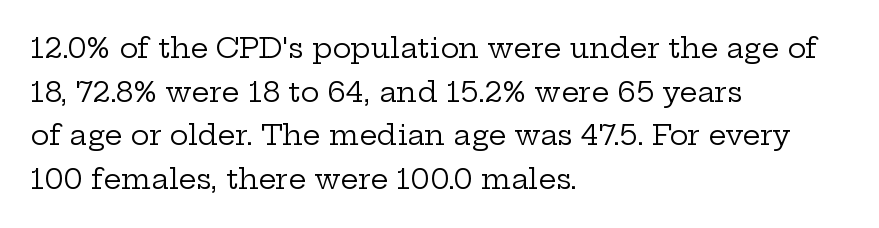
I'd call this a serif setting — the letters wear small feet. These glyphs show unthickened strokes, regular width or finer. The axis of the letterforms is exactly vertical. Spacing verdict: proportional, widths tailored to each character. This sample is left-justified, so line endings fall wherever the words run out. The type is set solid horizontally, with unmodified tracking.
